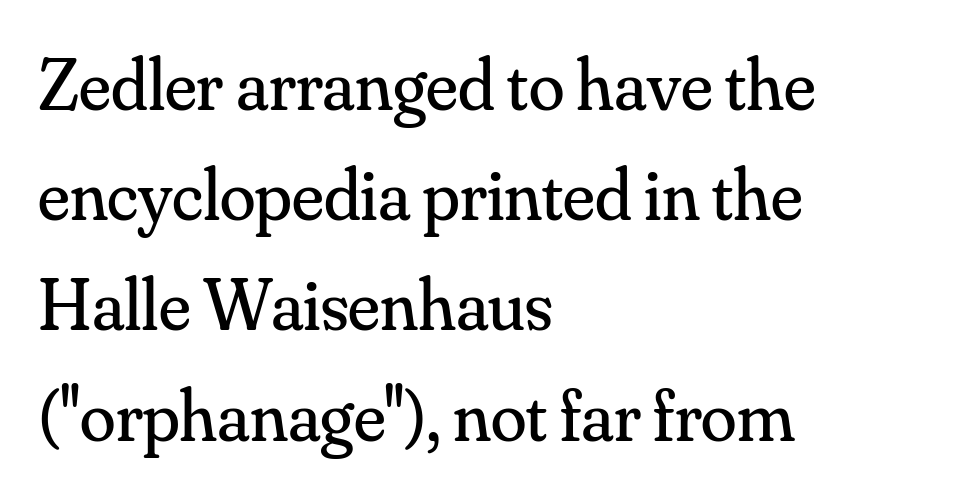
Q: Is the text bold? A: No.
Q: Is the text italic (slanted)? A: No, it is upright.
Q: Is the typeface a serif or a sans-serif typeface? A: Serif.
Q: Is the text underlined? A: No.
Q: How is the paragraph aligned? A: Left-aligned.
Q: Is the spacing between letters normal or unusually wide? A: Normal.
Q: Is the spacing between lines tight, normal or loose? A: Normal.
Q: Width (condensed, normal, or wide)? A: Normal.
Q: Stroke contrast? A: Medium.
Q: x-height? A: Small.
Q: Monospaced? A: No.
